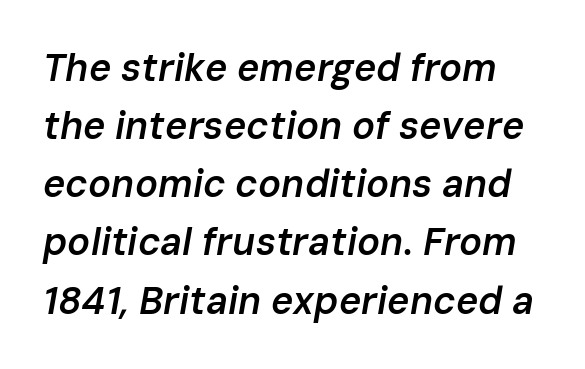
{"italic": "yes", "lean": "right", "slant_degrees": 10, "bold": "semi", "weight": "semibold", "width": "normal", "stroke_contrast": "low", "x_height": "medium", "monospaced": "no", "underline": "no", "line_spacing": "normal", "line_spacing_ratio": 1.53, "letter_spacing": "normal", "letter_spacing_em": 0.0, "glyph_px": 38}
